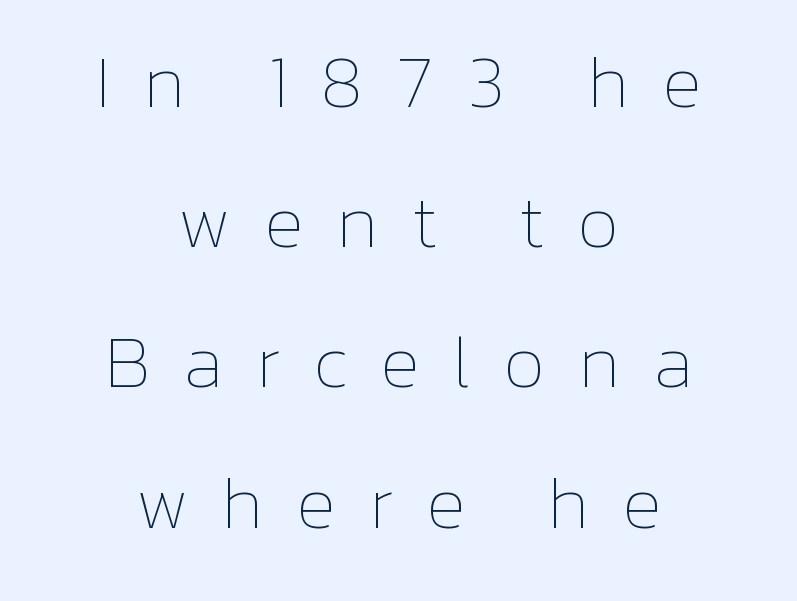
This is the regular roman posture of the typeface. Spacing between characters has been opened up far beyond the box default. These lines stack symmetrically, like a column narrowing and widening about its center. Plain, unruled lines of type. Compared with a typical body face, this is equally light or lighter still. This sample has the flowing, uneven cadence of proportional lettering.
